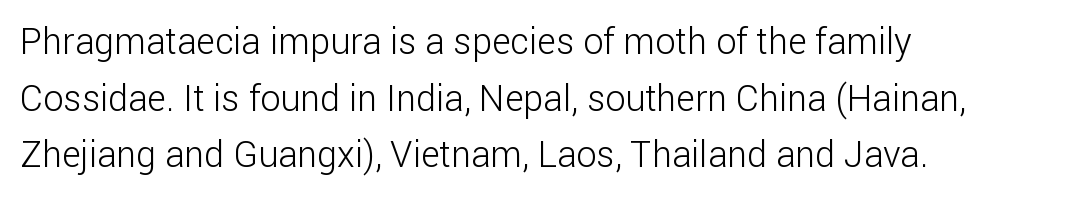
Tracking value appears to be zero — textbook default spacing. The passage shown is typed in a proportional face where columns would drift. The rag falls on the right side of this text block. Typographically, this falls in the sans-serif category.
